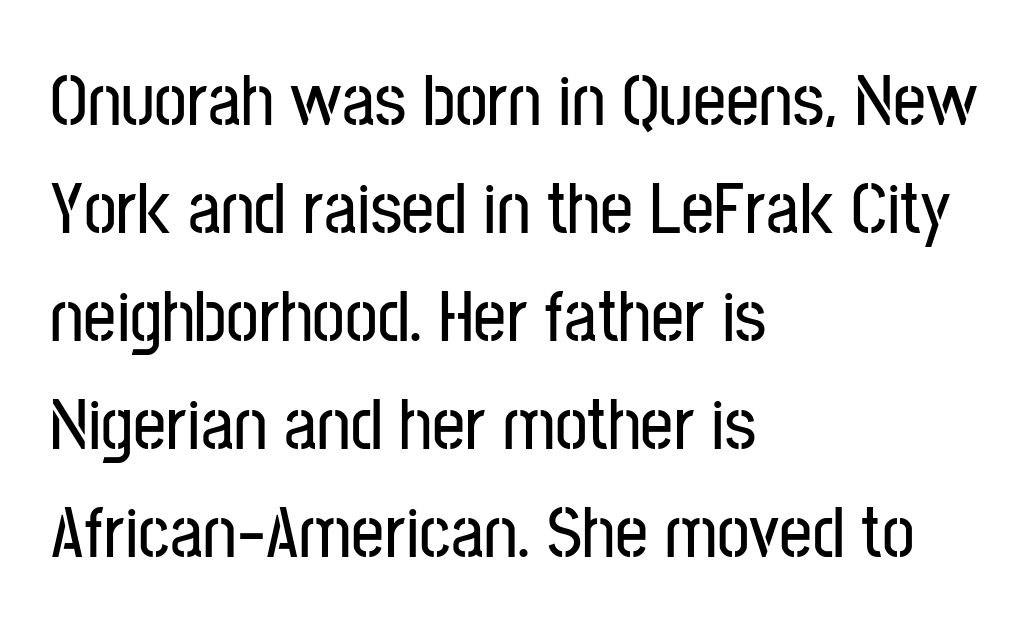
Does the type have serifs? No, each stem ends abruptly. Typeset ragged right — the left edge is the straight one. This is the regular roman posture of the typeface. The specimen omits any rule beneath the text block's lines. Is the letter spacing exaggerated? No — it looks like the ordinary default. Do the characters align in a grid? No, the font is proportional.
